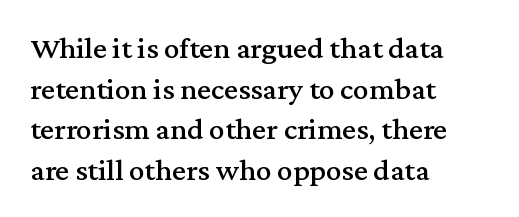
The image shows 31 px serif type, upright; set left-aligned, normal line spacing (1.31x), normal letter spacing, not underlined; medium stroke contrast and a medium x-height.
